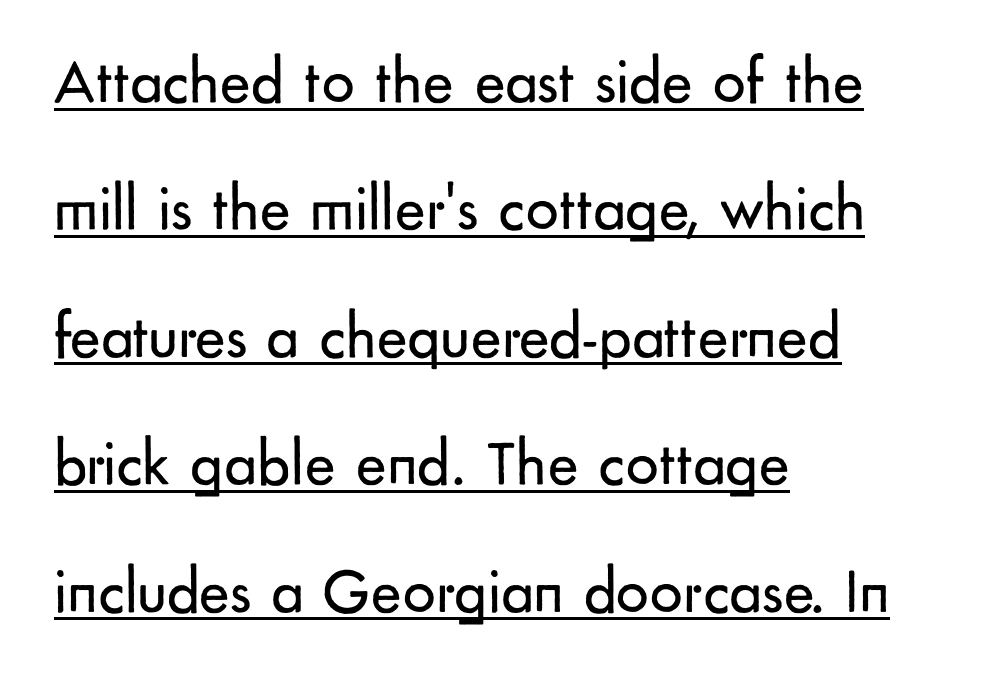
Each line of the rendering has a horizontal stroke beneath the glyphs. Standard letterfit; no display-style spreading of the glyphs. The passage is arranged the way most books set body copy — flush left. Each letter keeps its own natural width here, so spacing adapts to shape. These glyphs show unthickened strokes, regular width or finer.
